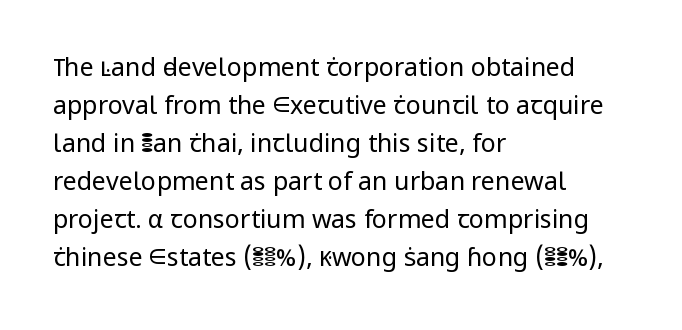
{"italic": "no", "bold": "no", "underline": "no", "align": "left", "line_spacing": "normal", "line_spacing_ratio": 1.52, "letter_spacing": "normal", "letter_spacing_em": 0.0, "glyph_px": 25}
